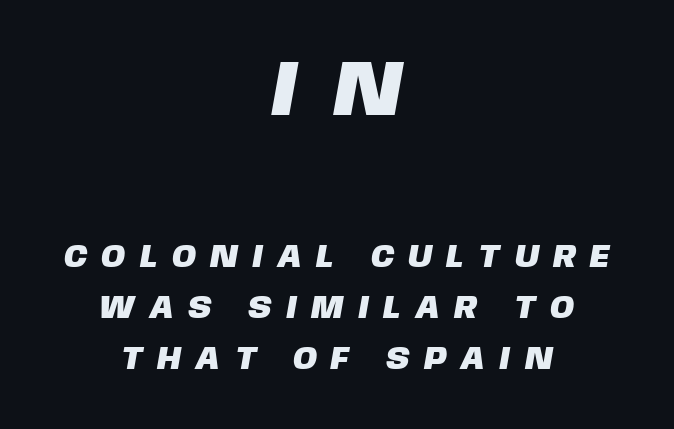
{"serif": "no", "width": "normal", "stroke_contrast": "low", "x_height": "large", "monospaced": "no", "underline": "no", "align": "center", "line_spacing": "normal", "line_spacing_ratio": 1.59, "letter_spacing": "wide", "letter_spacing_em": 0.49, "larger_block": "first", "size_ratio": 2.47, "glyph_px": 79}
